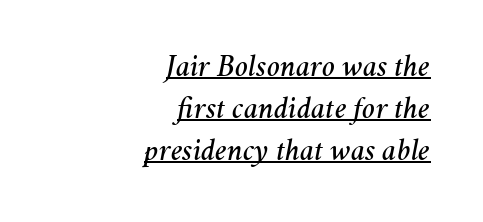
You could not count columns in this text — the font is proportionally spaced. Descenders here cross a horizontal rule under the line. Is the type slanted? Yes — the strokes lean at a clear angle. Reading down the block, your eye finds every line finishing at a fixed right position. What's the leading like? Ordinary, nothing unusual.
